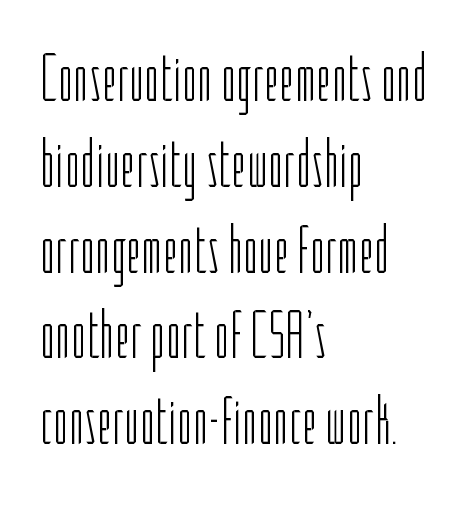
{"serif": "no", "italic": "no", "bold": "no", "weight": "light", "width": "condensed", "stroke_contrast": "low", "x_height": "medium", "monospaced": "no", "underline": "no", "align": "left", "line_spacing": "normal", "line_spacing_ratio": 1.28, "letter_spacing": "normal", "letter_spacing_em": 0.0, "glyph_px": 67}
